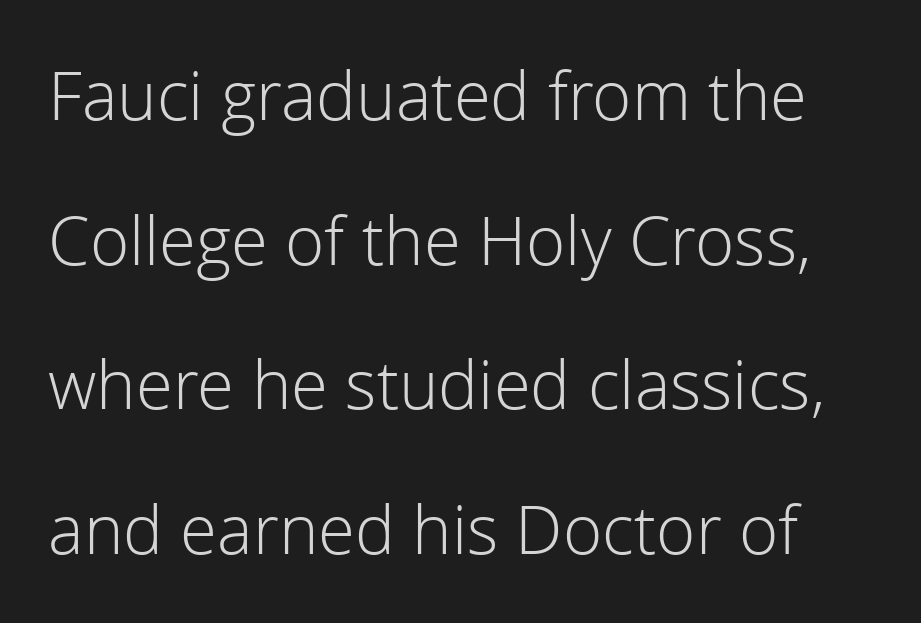
This is sans-serif lettering, the kind often seen on screens and signage. Think of a printed novel: that variable character pitch is what you see here. The gap between lines stays unmarked. Style check: upright.
